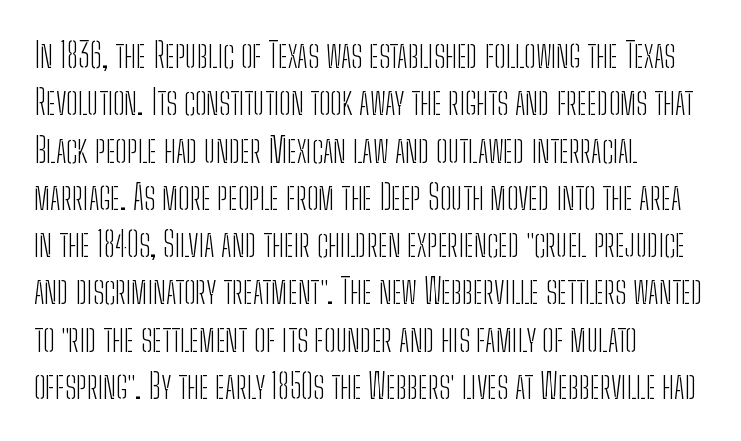
Glyph-to-glyph distance matches everyday printed text. You can tell it's not italic because the verticals are truly vertical. The passage shown stacks its lines at a standard gap. This is sans-serif lettering, the kind often seen on screens and signage.
